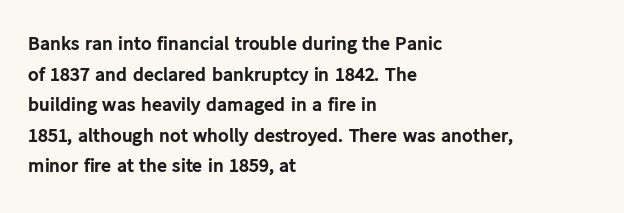
Underlining? Definitely not there. The paragraph has a hard left edge and a soft right edge. A typesetter would mark this as roman, not italic. What weight is shown? A full bold with thick strokes.
